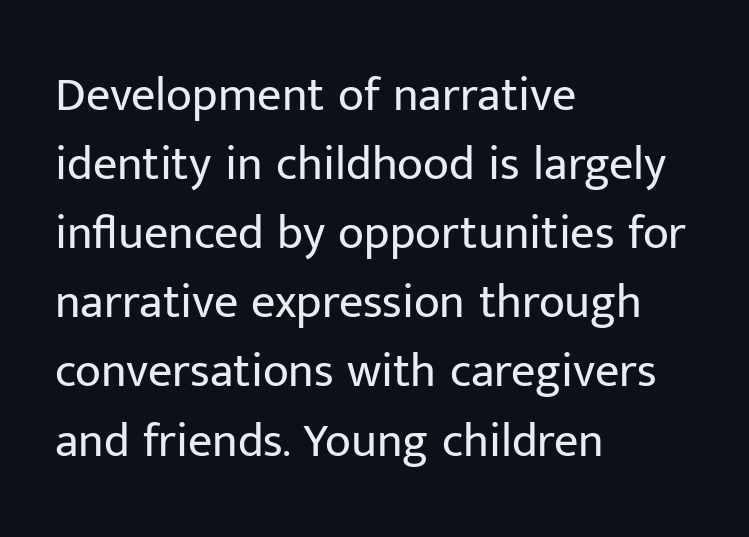
Q: Is the text bold? A: No.
Q: Is the text italic (slanted)? A: No, it is upright.
Q: Is the typeface a serif or a sans-serif typeface? A: Sans-serif.
Q: Is the text underlined? A: No.
Q: How is the paragraph aligned? A: Left-aligned.
Q: Is the spacing between letters normal or unusually wide? A: Normal.
Q: Is the spacing between lines tight, normal or loose? A: Normal.
Q: Width (condensed, normal, or wide)? A: Normal.
Q: Stroke contrast? A: Low.
Q: x-height? A: Medium.
Q: Monospaced? A: No.
